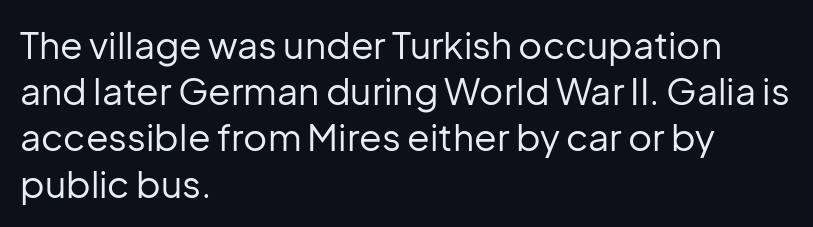
Leading matches the norm, producing a regular column. The area under the type is left untouched. Short and long lines alike share a common starting point at left. Ascenders rise straight up at ninety degrees. This sample uses plain, unmodified letter spacing. This rendering employs a face without finishing strokes, i.e., a sans-serif.
